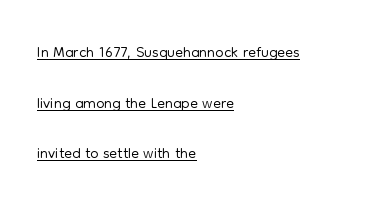
Q: Is the text bold? A: No.
Q: Is the text italic (slanted)? A: No, it is upright.
Q: Is the text underlined? A: Yes.
Q: How is the paragraph aligned? A: Left-aligned.
Q: Is the spacing between letters normal or unusually wide? A: Normal.
Q: Is the spacing between lines tight, normal or loose? A: Loose.
